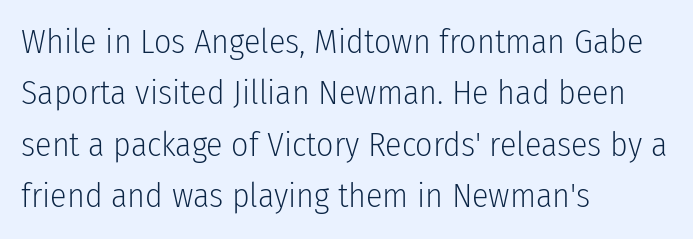
The paragraph has a hard left edge and a soft right edge. This is the regular roman posture of the typeface. Think of a printed novel: that variable character pitch is what you see here. In terms of leading, this rendering sits right in the middle.
